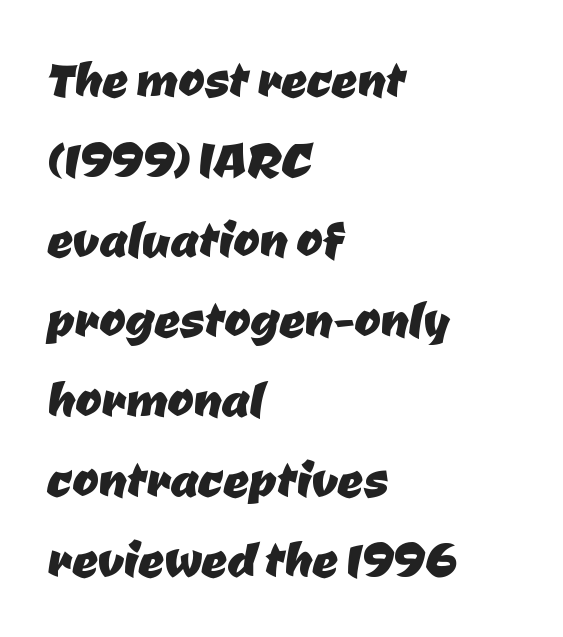
Q: Is the typeface a serif or a sans-serif typeface? A: Sans-serif.
Q: Is the text underlined? A: No.
Q: How is the paragraph aligned? A: Left-aligned.
Q: Is the spacing between letters normal or unusually wide? A: Normal.
Q: Is the spacing between lines tight, normal or loose? A: Normal.
Q: Width (condensed, normal, or wide)? A: Normal.
Q: Stroke contrast? A: Low.
Q: x-height? A: Medium.
Q: Monospaced? A: No.
